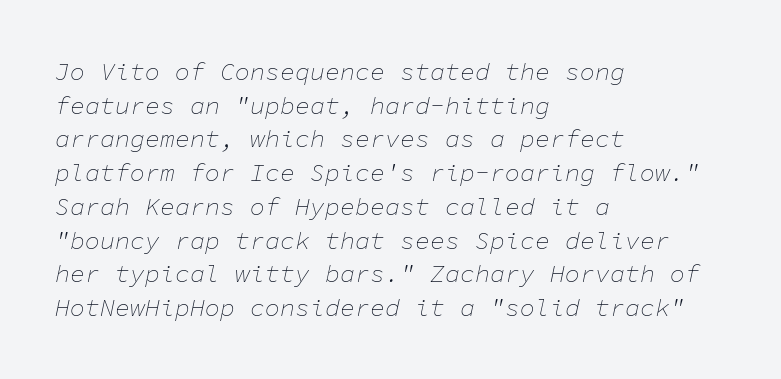
{"italic": "yes", "lean": "right", "slant_degrees": 11, "bold": "no", "underline": "no", "align": "left", "line_spacing": "normal", "line_spacing_ratio": 1.35, "letter_spacing": "normal", "letter_spacing_em": 0.0, "glyph_px": 25}
